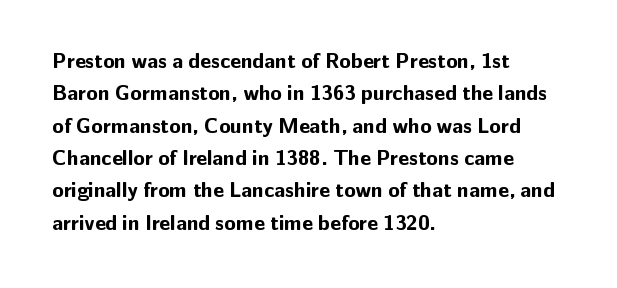
The image shows 21 px bold type, upright; set left-aligned, normal line spacing (1.54x), normal letter spacing, not underlined.
